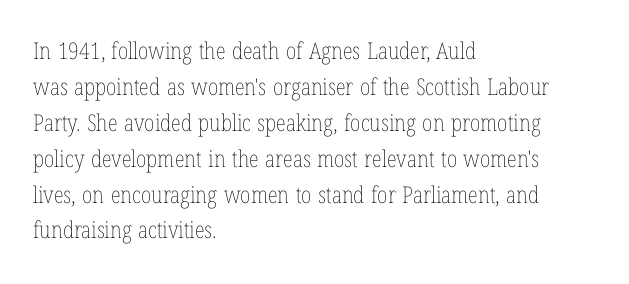
{"italic": "no", "bold": "no", "underline": "no", "align": "left", "line_spacing": "normal", "line_spacing_ratio": 1.56, "letter_spacing": "normal", "letter_spacing_em": 0.0, "glyph_px": 23}
